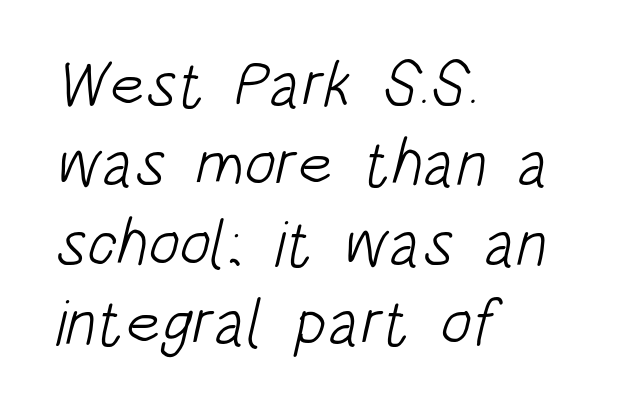
Q: Is the text bold? A: No.
Q: Is the typeface a serif or a sans-serif typeface? A: Sans-serif.
Q: Is the text underlined? A: No.
Q: How is the paragraph aligned? A: Left-aligned.
Q: Is the spacing between letters normal or unusually wide? A: Normal.
Q: Width (condensed, normal, or wide)? A: Condensed.
Q: Stroke contrast? A: Low.
Q: x-height? A: Large.
Q: Monospaced? A: No.
